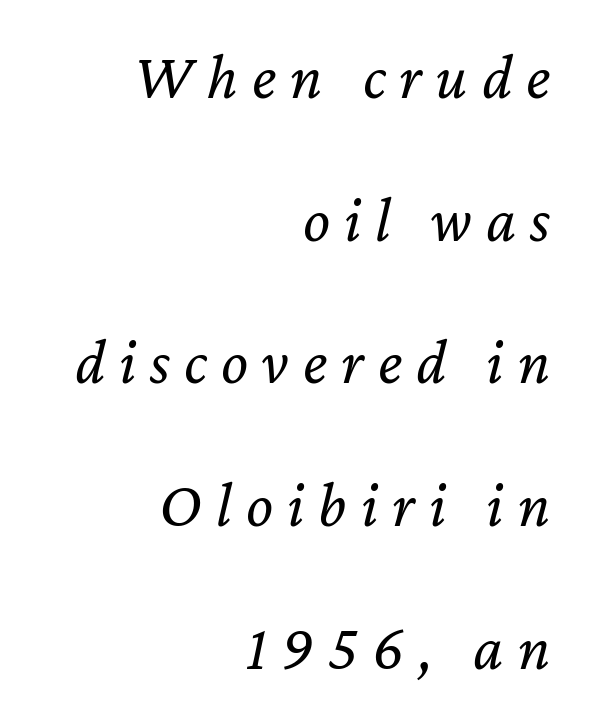
Q: Is the text bold? A: No.
Q: Is the text italic (slanted)? A: Yes, it leans right by about 12 degrees.
Q: Is the text underlined? A: No.
Q: How is the paragraph aligned? A: Right-aligned.
Q: Is the spacing between letters normal or unusually wide? A: Unusually wide.
Q: Is the spacing between lines tight, normal or loose? A: Loose.
Q: Width (condensed, normal, or wide)? A: Normal.
Q: Stroke contrast? A: Low.
Q: x-height? A: Medium.
Q: Monospaced? A: No.
